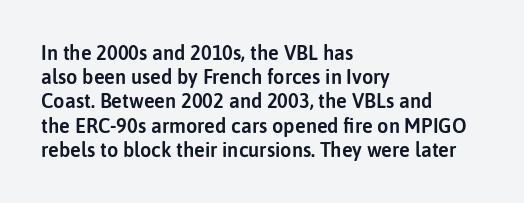
The image shows 20 px text type, upright; set left-aligned, line spacing 1.21x, normal letter spacing, not underlined.
